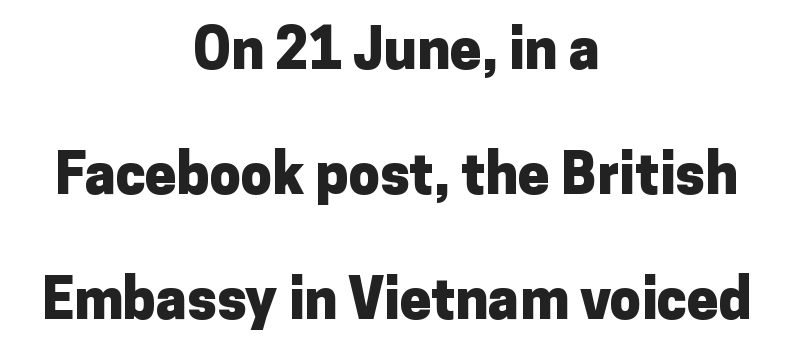
This is sans-serif lettering, the kind often seen on screens and signage. Does the leading feel generous? Absolutely, it's lavish. The area under the type is left untouched. The passage shown is typed in a proportional face where columns would drift. Casual observation: everything's sitting right in the middle. Italic: no, the glyphs are upright roman.
